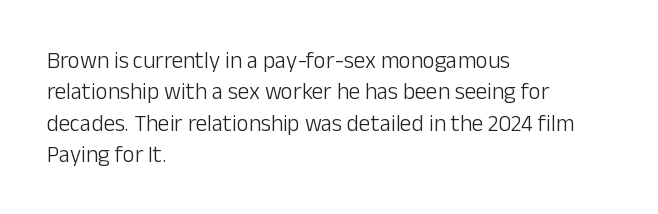
The image shows 23 px text type, upright; set left-aligned, normal line spacing (1.36x), normal letter spacing, not underlined.
